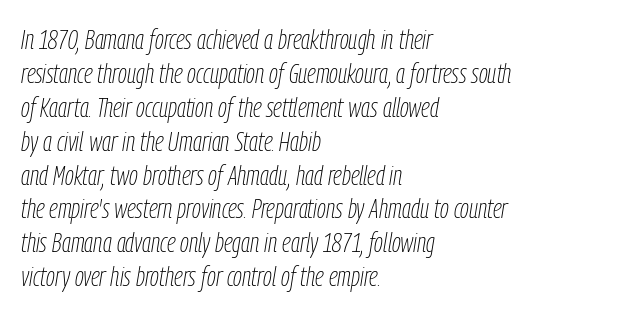
The image shows 28 px thin, condensed type, italic (leaning right); set left-aligned, line spacing 1.21x, normal letter spacing, not underlined; low stroke contrast and a medium x-height.
